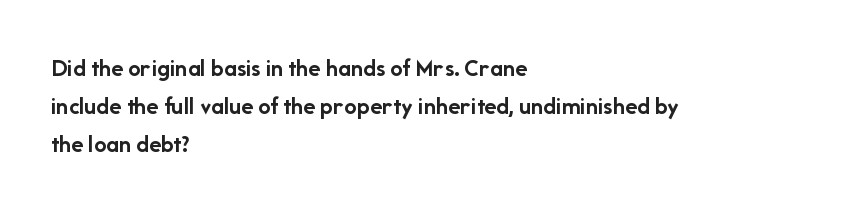
Q: Is the text bold? A: Yes.
Q: Is the text italic (slanted)? A: No, it is upright.
Q: Is the text underlined? A: No.
Q: How is the paragraph aligned? A: Left-aligned.
Q: Is the spacing between letters normal or unusually wide? A: Normal.
Q: Is the spacing between lines tight, normal or loose? A: Normal.
